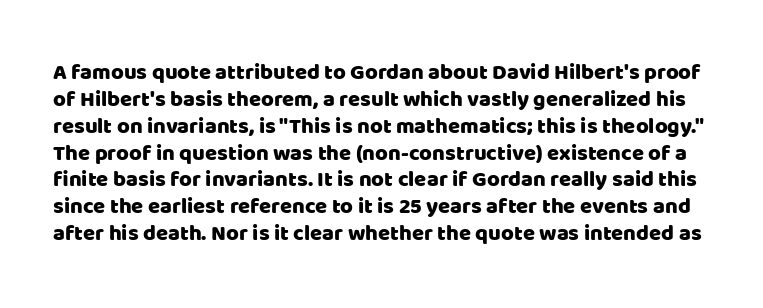
The gaps between neighbouring characters are ordinary and unremarkable. Is there any slant? The stems are plumb. Lines of text with bare space underneath.
